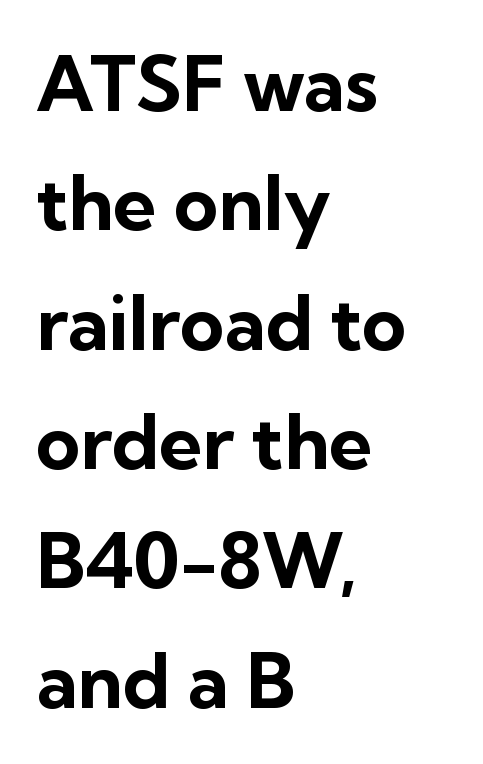
A typesetter would call this proportional, since set widths differ per character. Grotesque or geometric, the face here clearly has no serifs. Characters follow at the spacing the type designer built in. The passage shown stacks its lines at a standard gap.
